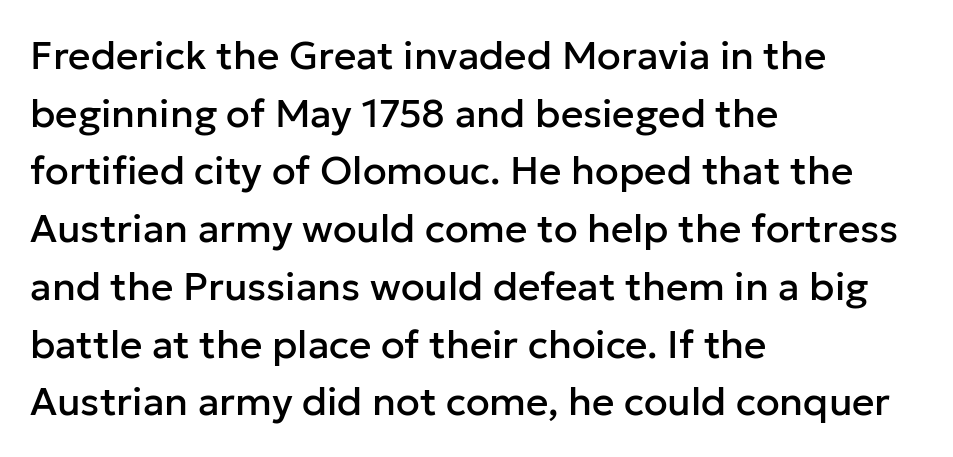
Q: Is the text italic (slanted)? A: No, it is upright.
Q: Is the typeface a serif or a sans-serif typeface? A: Sans-serif.
Q: Is the text underlined? A: No.
Q: How is the paragraph aligned? A: Left-aligned.
Q: Is the spacing between letters normal or unusually wide? A: Normal.
Q: Is the spacing between lines tight, normal or loose? A: Normal.
Q: Width (condensed, normal, or wide)? A: Normal.
Q: Stroke contrast? A: Low.
Q: x-height? A: Medium.
Q: Monospaced? A: No.
